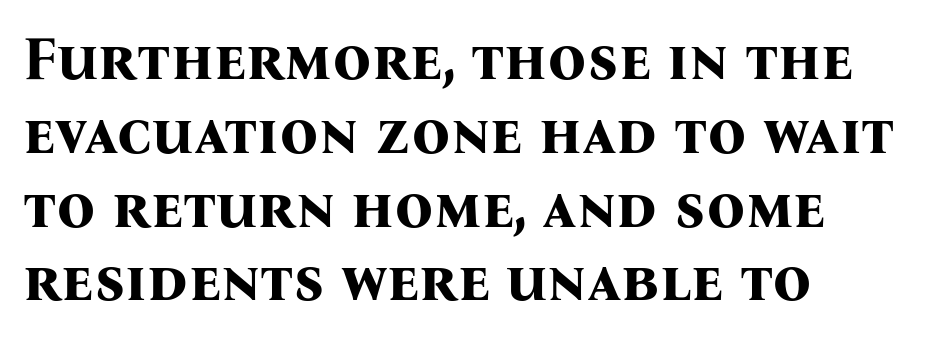
Q: Is the text bold? A: Yes.
Q: Is the text italic (slanted)? A: No, it is upright.
Q: Is the typeface a serif or a sans-serif typeface? A: Serif.
Q: Is the text underlined? A: No.
Q: How is the paragraph aligned? A: Left-aligned.
Q: Is the spacing between letters normal or unusually wide? A: Normal.
Q: Width (condensed, normal, or wide)? A: Normal.
Q: Stroke contrast? A: Medium.
Q: x-height? A: Medium.
Q: Monospaced? A: No.
